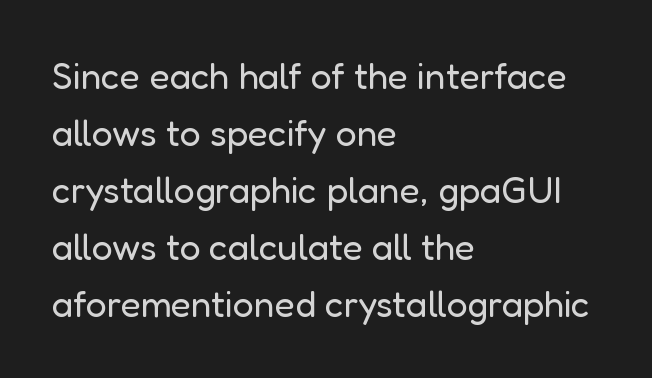
The image shows 37 px regular-weight sans-serif type, upright; set left-aligned, normal line spacing (1.54x), normal letter spacing, not underlined; low stroke contrast and a medium x-height.
